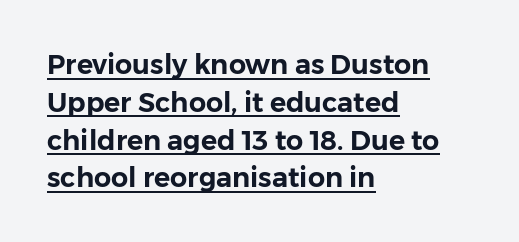
{"italic": "no", "underline": "yes", "align": "left", "line_spacing": "normal", "line_spacing_ratio": 1.4, "letter_spacing": "normal", "letter_spacing_em": 0.0, "glyph_px": 27}
